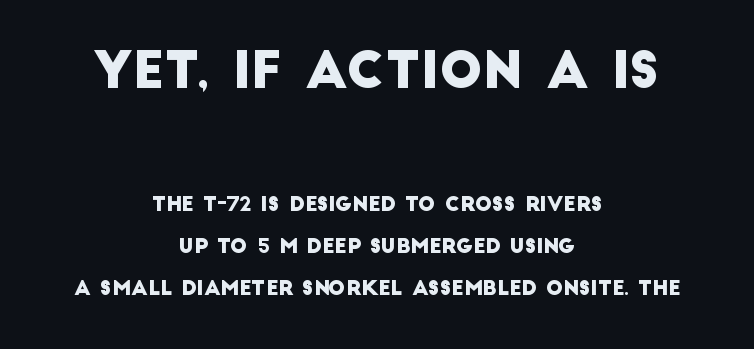
{"serif": "no", "width": "normal", "stroke_contrast": "low", "x_height": "large", "monospaced": "no", "underline": "no", "align": "center", "line_spacing": "loose", "line_spacing_ratio": 2.09, "letter_spacing": "normal", "letter_spacing_em": 0.0, "larger_block": "first", "size_ratio": 2.55, "glyph_px": 51}
